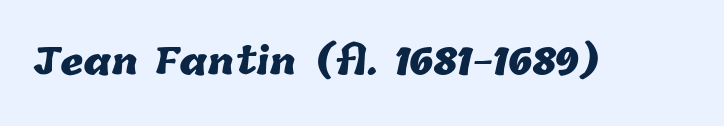
The image shows 36 px heavy type; set normal letter spacing, not underlined; low stroke contrast and a medium x-height.
